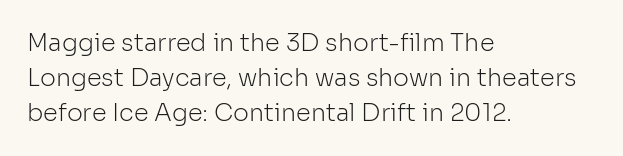
The image shows 24 px text type, upright; set left-aligned, normal line spacing (1.46x), normal letter spacing, not underlined.
